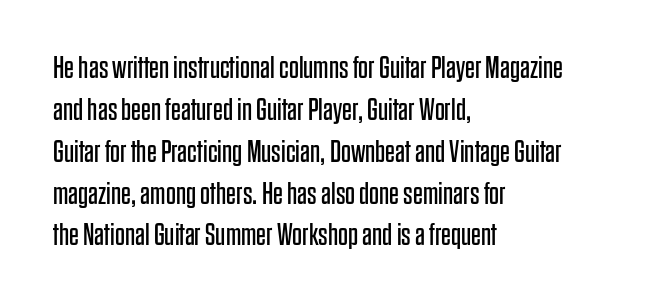
{"serif": "no", "italic": "no", "bold": "no", "weight": "regular", "width": "condensed", "stroke_contrast": "low", "x_height": "large", "monospaced": "no", "underline": "no", "align": "left", "line_spacing": "normal", "line_spacing_ratio": 1.35, "letter_spacing": "normal", "letter_spacing_em": 0.0, "glyph_px": 31}
